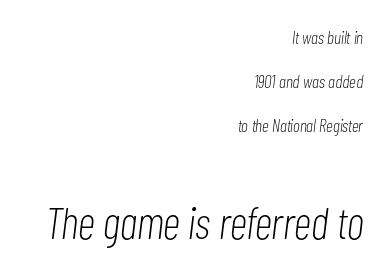
These glyphs show unthickened strokes, regular width or finer. Between these two stacked blocks, the lower one wins on size. The lines are spread far apart with generous leading. There's an unmistakable incline to the writing here. Each line ends at the same right margin while the left side varies. Students, note that the glyphs here touch the page at normal intervals.
